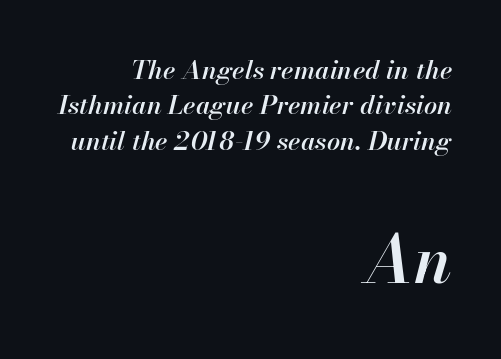
The image shows 66 px semibold type, italic (leaning right); set right-aligned, normal line spacing (1.36x), normal letter spacing, not underlined; the second (bottom) block is 2.54x larger; high stroke contrast and a small x-height.
